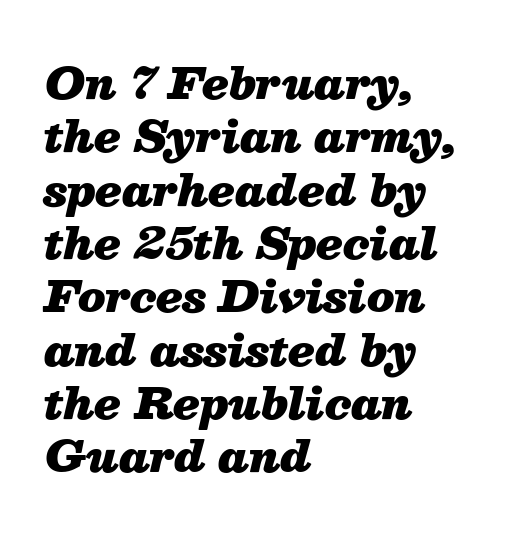
In terms of letterspacing, this is plain default setting. Caption: multi-line text, flush left, ragged right. It's the slanting kind of type. A typesetter would call this proportional, since set widths differ per character.
